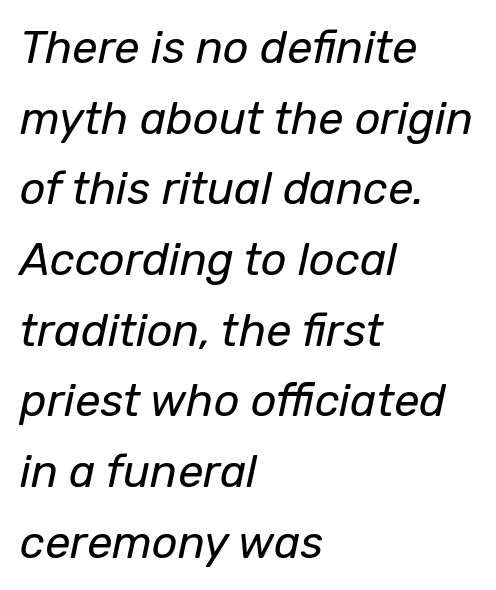
Would a proofreader flag this as italicized? Yes. The rendering uses a moderate line-height, typical for paragraphs. The face used here is proportionally spaced, like ordinary book or web type. Type without underlining.
